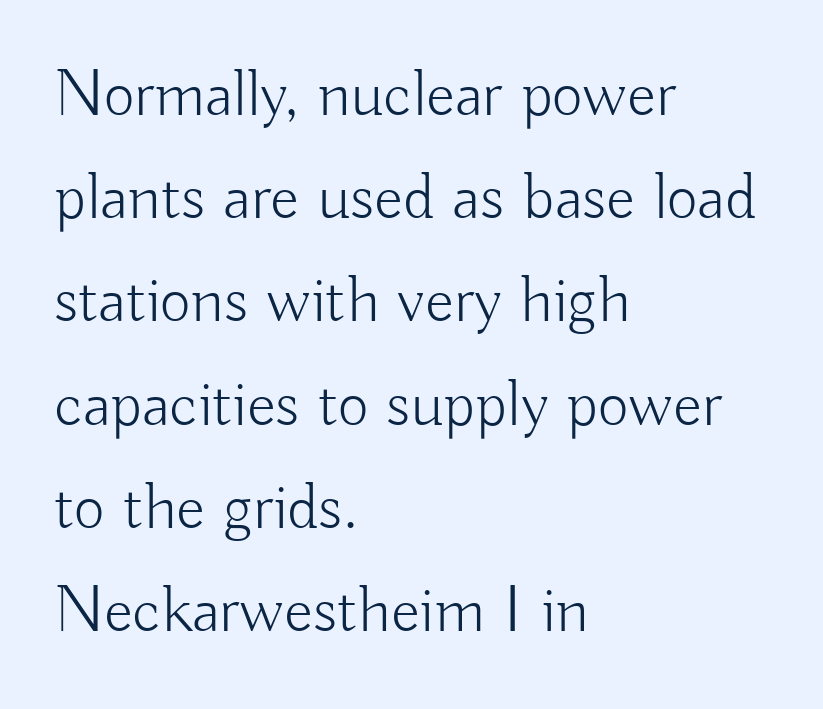
The image shows 67 px light sans-serif type, upright; set left-aligned, normal line spacing (1.54x), normal letter spacing, not underlined; low stroke contrast and a small x-height.
